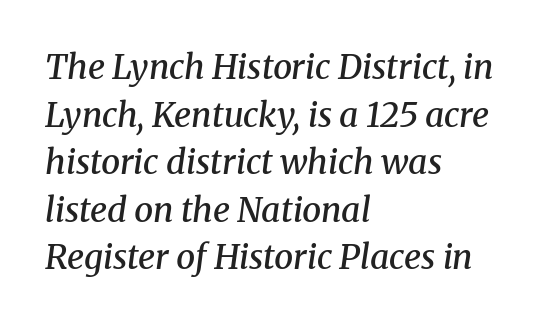
Q: Is the text bold? A: Semi-bold.
Q: Is the text italic (slanted)? A: Yes, it leans right by about 8 degrees.
Q: Is the typeface a serif or a sans-serif typeface? A: Serif.
Q: Is the text underlined? A: No.
Q: How is the paragraph aligned? A: Left-aligned.
Q: Is the spacing between letters normal or unusually wide? A: Normal.
Q: Is the spacing between lines tight, normal or loose? A: Normal.
Q: Width (condensed, normal, or wide)? A: Normal.
Q: Stroke contrast? A: Medium.
Q: x-height? A: Medium.
Q: Monospaced? A: No.
